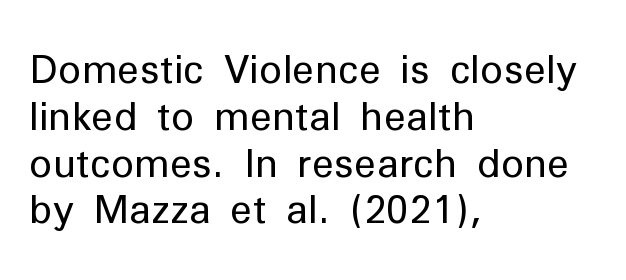
{"serif": "no", "italic": "no", "bold": "no", "weight": "regular", "width": "normal", "stroke_contrast": "low", "x_height": "medium", "monospaced": "no", "underline": "no", "align": "left", "line_spacing_ratio": 1.2, "letter_spacing": "normal", "letter_spacing_em": 0.0, "glyph_px": 39}
